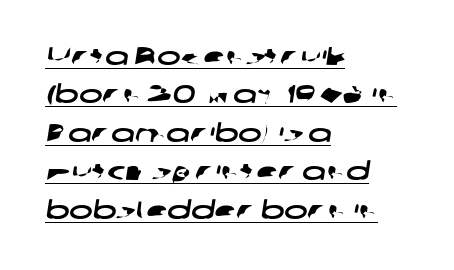
{"underline": "yes", "align": "left", "line_spacing": "normal", "line_spacing_ratio": 1.54, "letter_spacing": "normal", "letter_spacing_em": 0.0, "glyph_px": 25}
